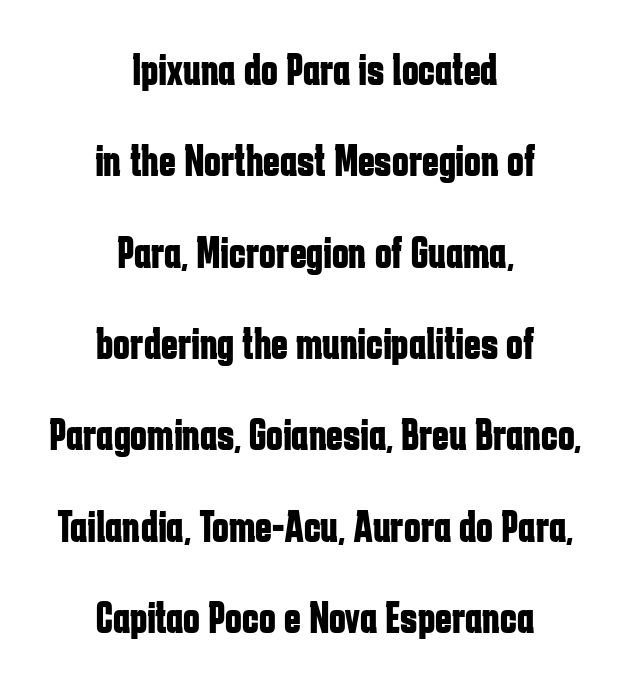
The image shows 45 px bold, condensed sans-serif type, upright; set centered, loose line spacing (2.03x), normal letter spacing, not underlined; low stroke contrast and a medium x-height.
